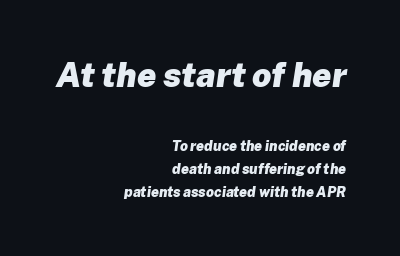
Q: Is the text bold? A: Yes.
Q: Is the text italic (slanted)? A: Yes, it leans right by about 8 degrees.
Q: Is the text underlined? A: No.
Q: How is the paragraph aligned? A: Right-aligned.
Q: Is the spacing between letters normal or unusually wide? A: Normal.
Q: Is the spacing between lines tight, normal or loose? A: Normal.
Q: Which block of text is set in a larger size, the first (top) or the second (bottom)? A: The first (top) one.
Q: Width (condensed, normal, or wide)? A: Normal.
Q: Stroke contrast? A: Low.
Q: x-height? A: Medium.
Q: Monospaced? A: No.
